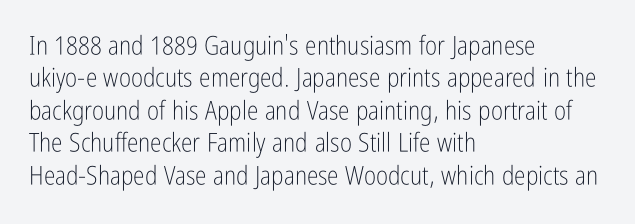
The image shows 26 px text type, upright; set left-aligned, normal line spacing (1.25x), normal letter spacing, not underlined.
